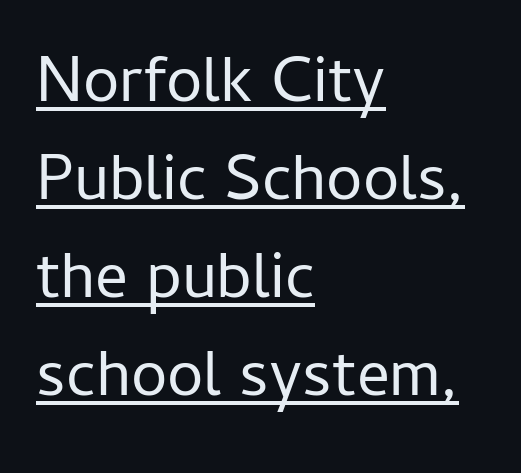
{"serif": "no", "italic": "no", "bold": "no", "weight": "regular", "width": "normal", "stroke_contrast": "low", "x_height": "medium", "monospaced": "no", "underline": "yes", "align": "left", "line_spacing": "normal", "line_spacing_ratio": 1.51, "letter_spacing": "normal", "letter_spacing_em": 0.0, "glyph_px": 65}
